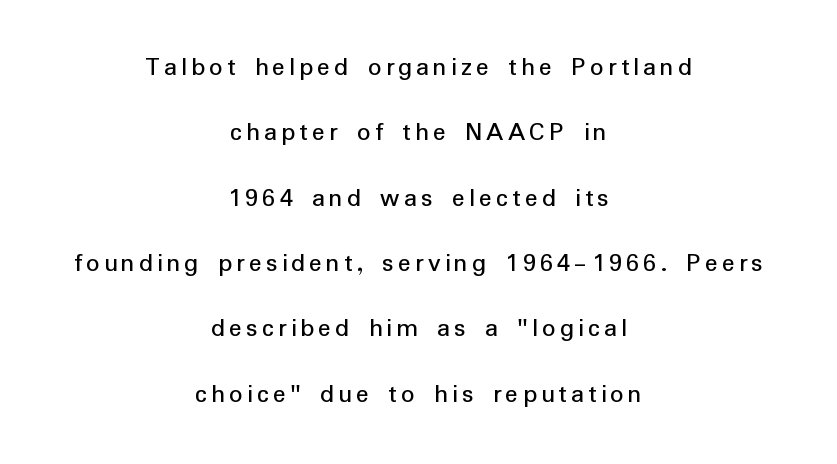
Q: Is the text bold? A: No.
Q: Is the text italic (slanted)? A: No, it is upright.
Q: Is the text underlined? A: No.
Q: How is the paragraph aligned? A: Centered.
Q: Is the spacing between lines tight, normal or loose? A: Loose.
